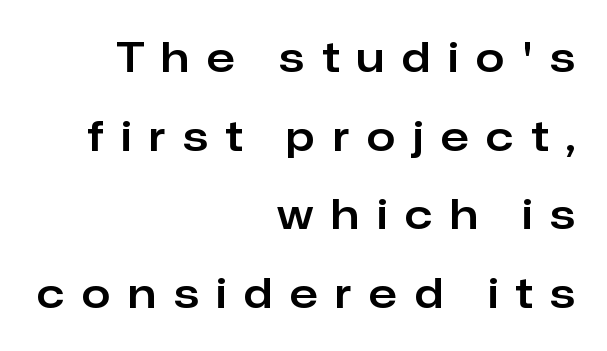
The foot of each line stays bare and open. Words appear elongated and porous because spacing is wide. Alignment: flush right. The space between consecutive lines is lavish. Characters remain perfectly vertical along every line. This rendering employs a face without finishing strokes, i.e., a sans-serif.
